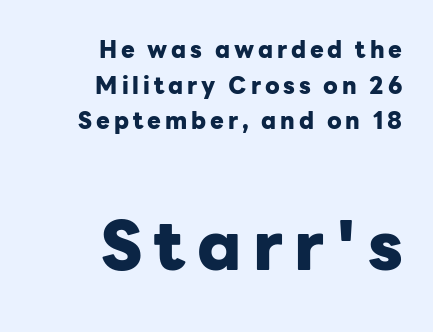
{"serif": "no", "italic": "no", "bold": "yes", "weight": "heavy", "width": "normal", "stroke_contrast": "low", "x_height": "medium", "monospaced": "no", "underline": "no", "align": "right", "line_spacing": "normal", "line_spacing_ratio": 1.55, "larger_block": "second", "size_ratio": 2.96, "glyph_px": 68}
